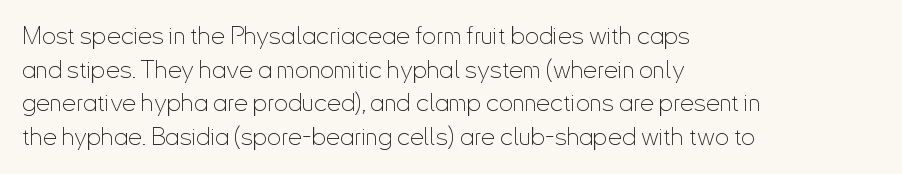
Honestly, there is no underline to notice here at all. When letters stand straight like this, we call the style roman or upright. The passage shown stacks its lines at a standard gap. Horizontal alignment here is leftward, the default for most running prose. Ink coverage per letter is moderate at most.
